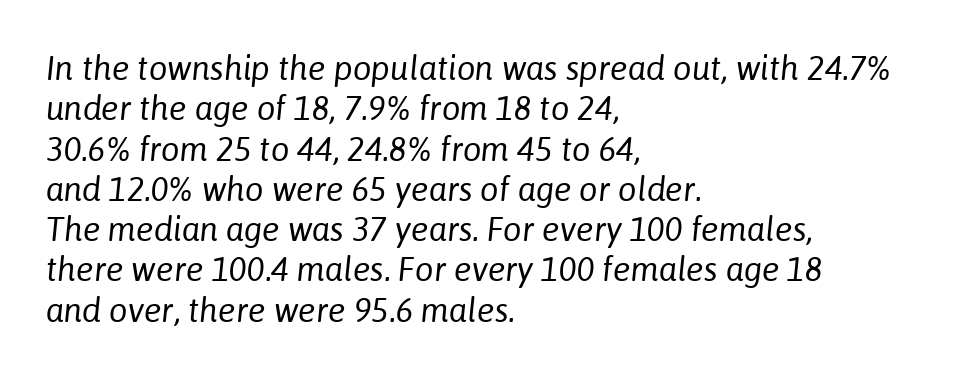
Q: Is the text bold? A: No.
Q: Is the text italic (slanted)? A: Yes, it leans right by about 6 degrees.
Q: Is the text underlined? A: No.
Q: How is the paragraph aligned? A: Left-aligned.
Q: Is the spacing between letters normal or unusually wide? A: Normal.
Q: Width (condensed, normal, or wide)? A: Normal.
Q: Stroke contrast? A: Low.
Q: x-height? A: Medium.
Q: Monospaced? A: No.
